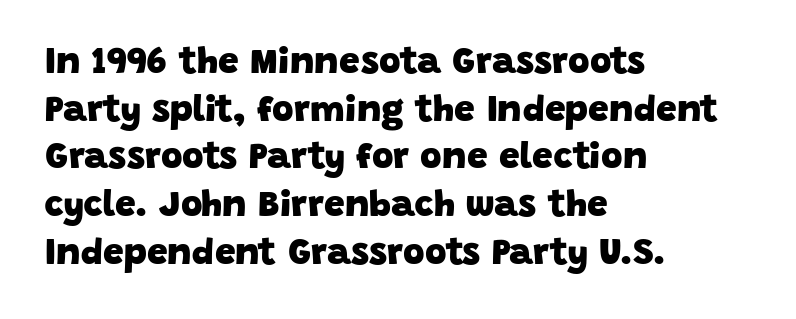
Q: Is the text bold? A: Yes.
Q: Is the typeface a serif or a sans-serif typeface? A: Sans-serif.
Q: Is the text underlined? A: No.
Q: How is the paragraph aligned? A: Left-aligned.
Q: Is the spacing between letters normal or unusually wide? A: Normal.
Q: Is the spacing between lines tight, normal or loose? A: Normal.
Q: Width (condensed, normal, or wide)? A: Normal.
Q: Stroke contrast? A: Low.
Q: x-height? A: Large.
Q: Monospaced? A: No.
